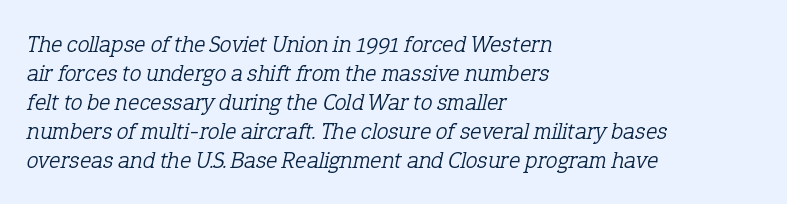
The type is set solid horizontally, with unmodified tracking. The strip under each line holds only bare page. This reads as an unemphasized weight, regular at the heaviest. Line beginnings align vertically; line endings do not. Quick note: italic.
